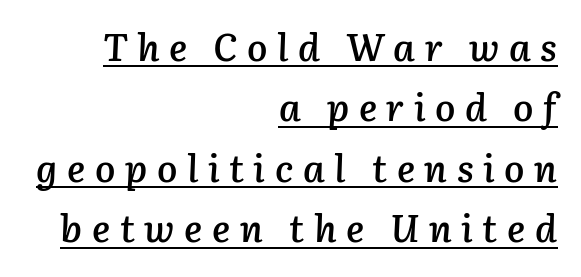
The image shows 38 px semibold type, italic (leaning right); set right-aligned, normal line spacing (1.59x), unusually wide letter spacing (+0.25 em), underlined; low stroke contrast and a medium x-height.
